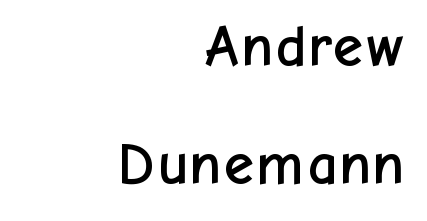
The image shows 60 px sans-serif type, upright; set right-aligned, loose line spacing (1.97x), normal letter spacing, not underlined; low stroke contrast and a medium x-height.
